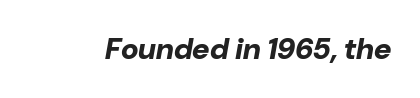
{"italic": "yes", "lean": "right", "slant_degrees": 10, "bold": "yes", "weight": "bold", "width": "normal", "stroke_contrast": "low", "x_height": "medium", "monospaced": "no", "underline": "no", "letter_spacing": "normal", "letter_spacing_em": 0.0, "glyph_px": 30}
